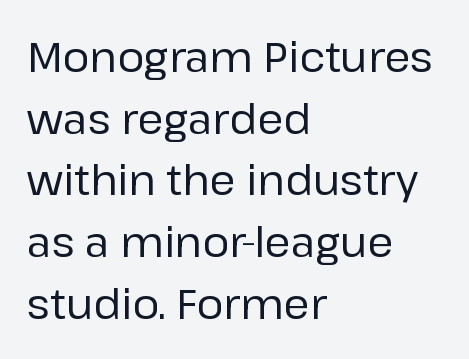
Are there feet on the stems? There aren't — it's a sans. Casual observation: everything's shoved over to the left. A normal amount of white space separates one row of letters from the next. Default kerning and tracking; the words read as compact shapes. A typesetter would mark this as roman, not italic.
